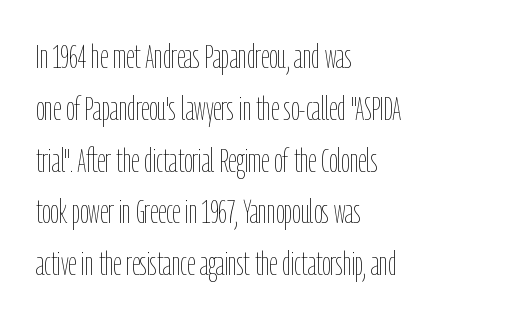
The rag falls on the right side of this text block. Designer's note — italics off, roman on. Tracking value appears to be zero — textbook default spacing. The specimen omits any rule beneath the text block's lines.
